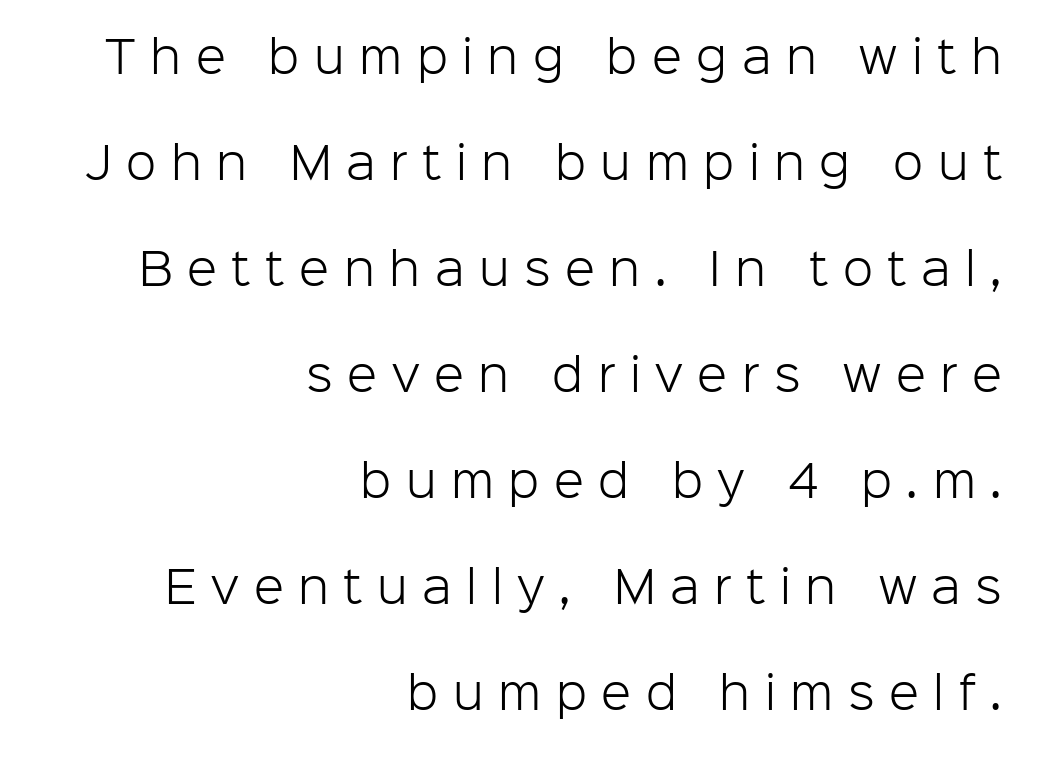
The image shows 44 px light sans-serif type, upright; set right-aligned, loose line spacing (2.41x), unusually wide letter spacing (+0.33 em), not underlined; low stroke contrast and a medium x-height.
